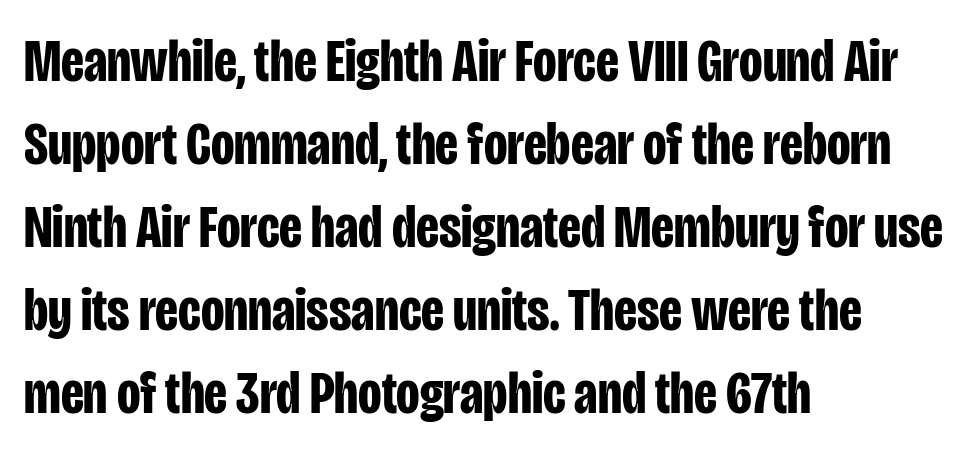
Note the varied advance widths — an 'i' is clearly narrower than an 'm'. Is the letter spacing exaggerated? No — it looks like the ordinary default. Caption: multi-line text, flush left, ragged right. Every letter is thick-stroked: bold, no question. Decoration check: the copy has no underline.
